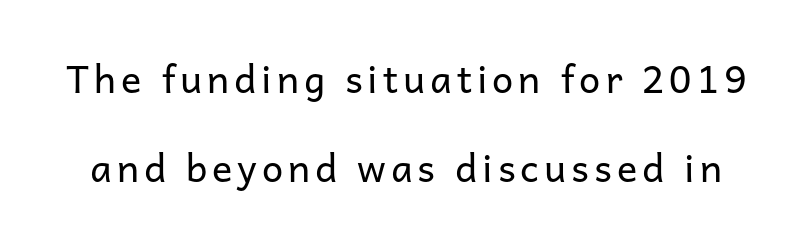
{"serif": "no", "italic": "no", "bold": "no", "weight": "regular", "width": "normal", "stroke_contrast": "low", "x_height": "medium", "monospaced": "no", "underline": "no", "line_spacing": "loose", "line_spacing_ratio": 2.34, "glyph_px": 38}
